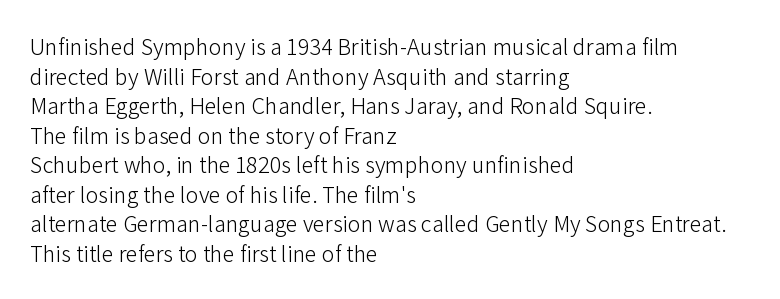
The image shows 24 px text type, upright; set left-aligned, line spacing 1.23x, normal letter spacing, not underlined.
